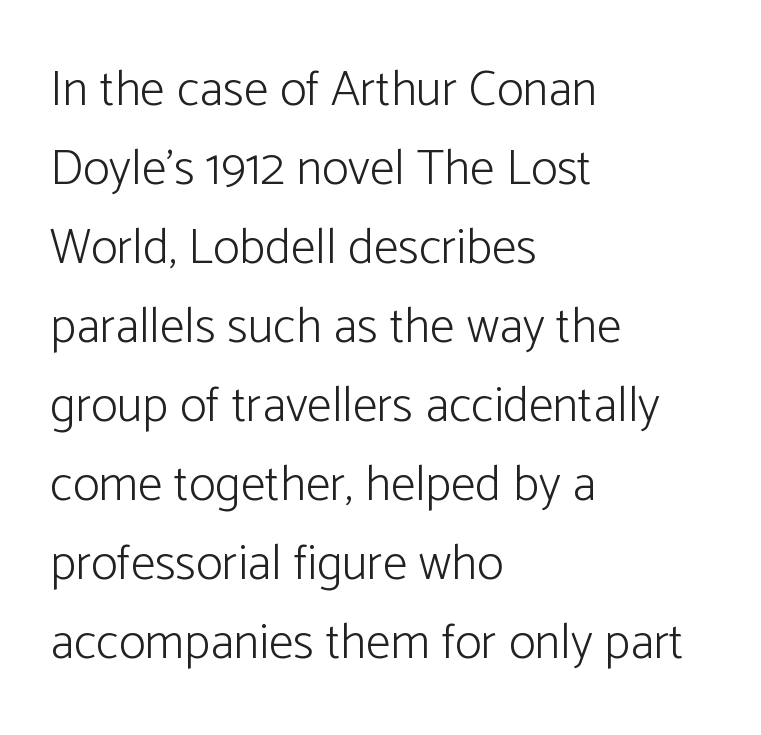
{"serif": "no", "italic": "no", "bold": "no", "weight": "light", "width": "normal", "stroke_contrast": "low", "x_height": "medium", "monospaced": "no", "underline": "no", "align": "left", "line_spacing": "normal", "line_spacing_ratio": 1.58, "letter_spacing": "normal", "letter_spacing_em": 0.0, "glyph_px": 50}
